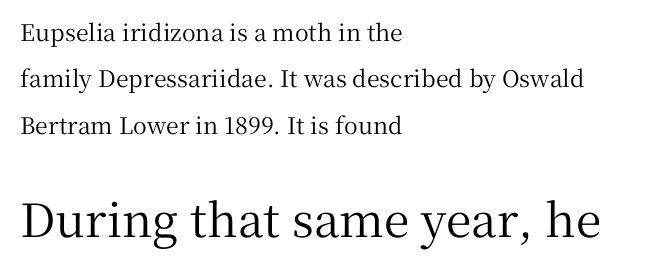
{"serif": "yes", "italic": "no", "width": "normal", "stroke_contrast": "medium", "x_height": "medium", "monospaced": "no", "underline": "no", "align": "left", "line_spacing": "loose", "line_spacing_ratio": 2.02, "letter_spacing": "normal", "letter_spacing_em": 0.0, "larger_block": "second", "size_ratio": 2.0, "glyph_px": 46}
